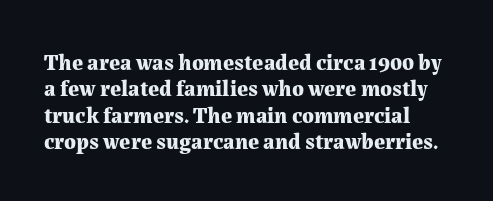
The image shows 22 px bold type, upright; set line spacing 1.2x, normal letter spacing, not underlined.
